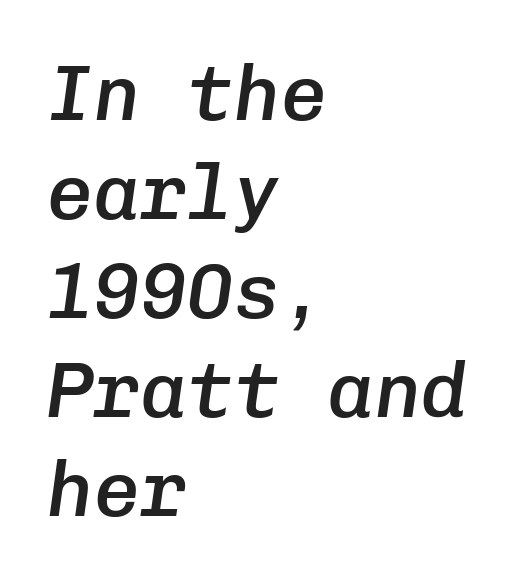
{"italic": "yes", "lean": "right", "slant_degrees": 8, "bold": "semi", "weight": "semibold", "width": "normal", "stroke_contrast": "low", "x_height": "medium", "monospaced": "yes", "underline": "no", "align": "left", "line_spacing": "normal", "line_spacing_ratio": 1.27, "letter_spacing": "normal", "letter_spacing_em": 0.0, "glyph_px": 78}
